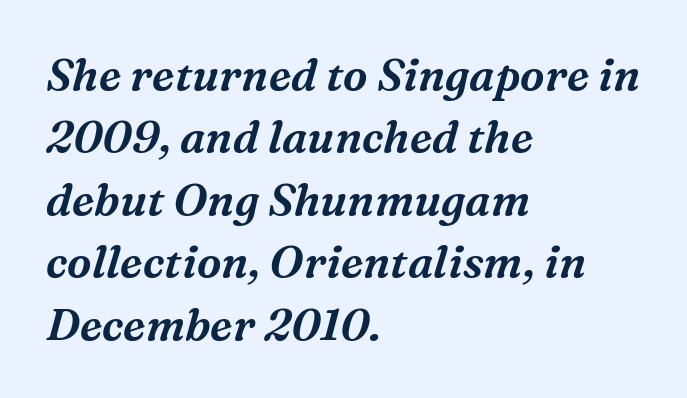
Q: Is the text italic (slanted)? A: Yes, it leans right by about 16 degrees.
Q: Is the typeface a serif or a sans-serif typeface? A: Serif.
Q: Is the text underlined? A: No.
Q: How is the paragraph aligned? A: Left-aligned.
Q: Is the spacing between letters normal or unusually wide? A: Normal.
Q: Is the spacing between lines tight, normal or loose? A: Normal.
Q: Width (condensed, normal, or wide)? A: Normal.
Q: Stroke contrast? A: Medium.
Q: x-height? A: Medium.
Q: Monospaced? A: No.
